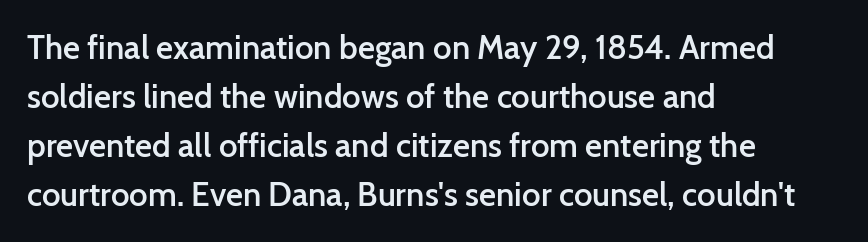
Q: Is the text bold? A: Semi-bold.
Q: Is the text italic (slanted)? A: No, it is upright.
Q: Is the typeface a serif or a sans-serif typeface? A: Sans-serif.
Q: Is the text underlined? A: No.
Q: How is the paragraph aligned? A: Left-aligned.
Q: Is the spacing between letters normal or unusually wide? A: Normal.
Q: Is the spacing between lines tight, normal or loose? A: Normal.
Q: Width (condensed, normal, or wide)? A: Normal.
Q: Stroke contrast? A: Low.
Q: x-height? A: Medium.
Q: Monospaced? A: No.
